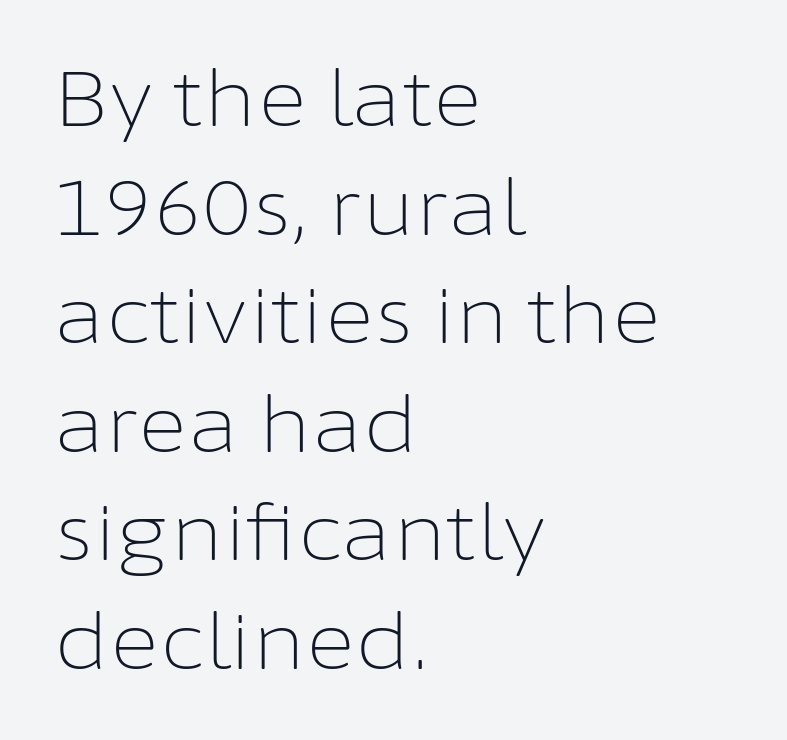
The paragraph has a hard left edge and a soft right edge. The face used here is a sans, in the tradition of grotesques and geometrics. Unbolded letterforms with no extra heft. These lines sit exactly where default settings would place them. The letters stand upright; this is a roman face.
